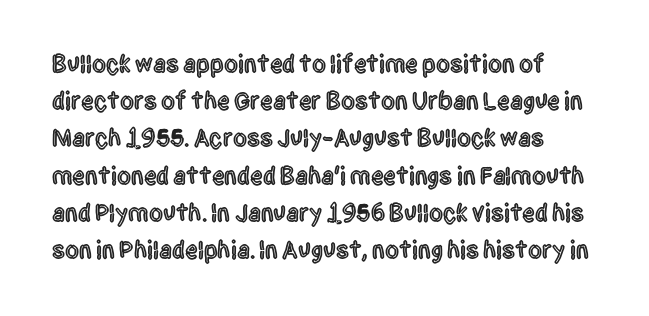
No extra tracking has been applied to these lines. This rendering features lettering with no underline. The type sits square on the baseline with zero lean. What's the leading like? Ordinary, nothing unusual.
